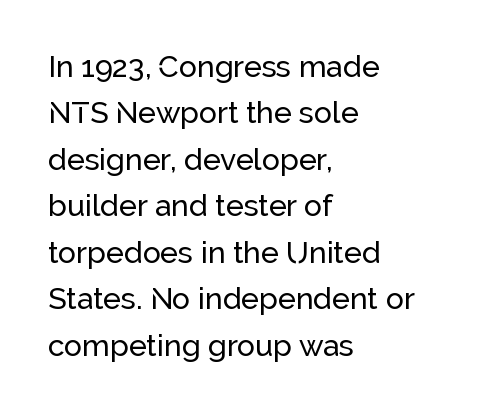
{"serif": "no", "italic": "no", "width": "normal", "stroke_contrast": "low", "x_height": "medium", "monospaced": "no", "underline": "no", "align": "left", "line_spacing": "normal", "line_spacing_ratio": 1.55, "letter_spacing": "normal", "letter_spacing_em": 0.0, "glyph_px": 30}
